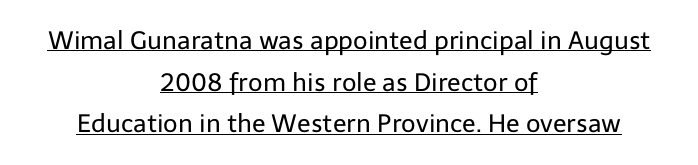
Q: Is the text bold? A: No.
Q: Is the text italic (slanted)? A: No, it is upright.
Q: Is the text underlined? A: Yes.
Q: How is the paragraph aligned? A: Centered.
Q: Is the spacing between letters normal or unusually wide? A: Normal.
Q: Is the spacing between lines tight, normal or loose? A: Normal.
